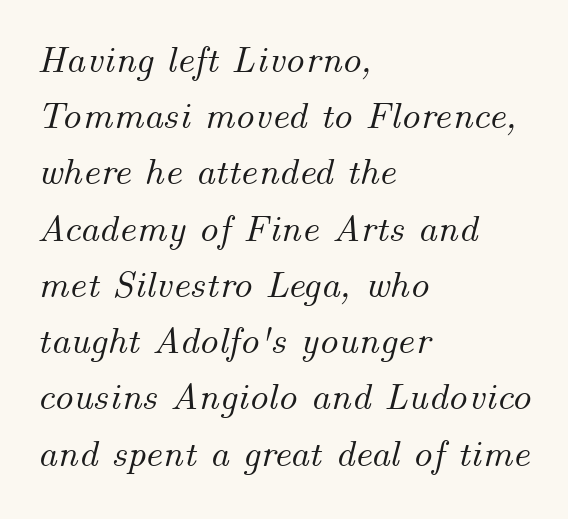
Just letters on the line, the space beneath them empty. The rendering uses a moderate line-height, typical for paragraphs. Look at the tracking — it's just the regular setting, nothing added. Line starts are locked; line ends wander.
